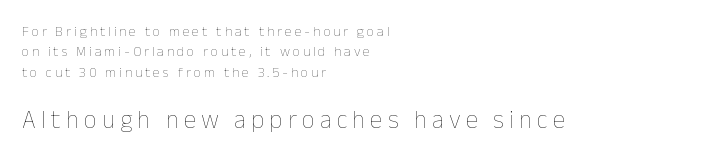
Short and long lines alike share a common starting point at left. Caption: expanded tracking, letters set apart. A typesetter would mark this as roman, not italic. Does the bottom block carry the larger type? Yes, it does. Underlining? Definitely not there.
